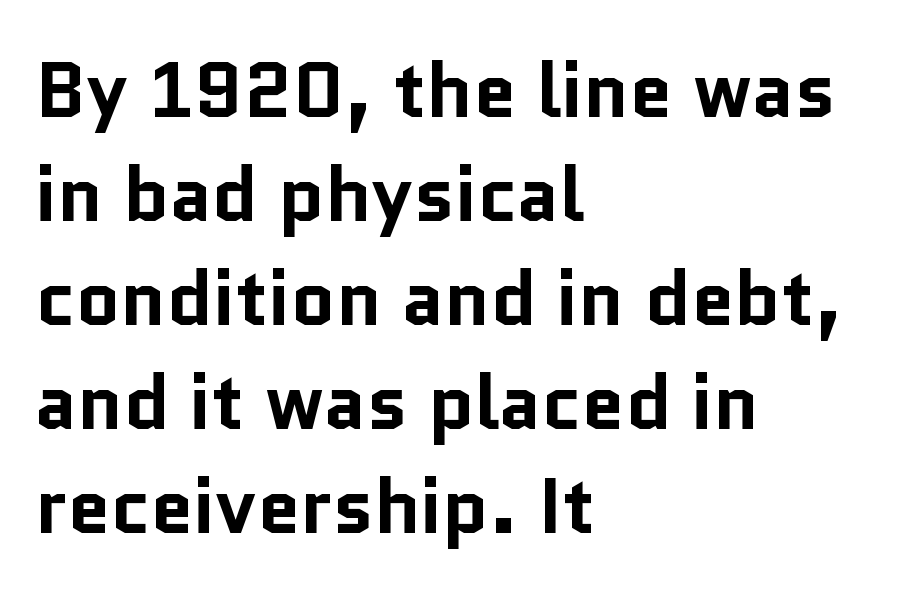
{"serif": "no", "italic": "no", "bold": "yes", "weight": "bold", "width": "normal", "stroke_contrast": "low", "x_height": "medium", "monospaced": "no", "underline": "no", "align": "left", "line_spacing": "normal", "line_spacing_ratio": 1.35, "letter_spacing": "normal", "letter_spacing_em": 0.0, "glyph_px": 77}
